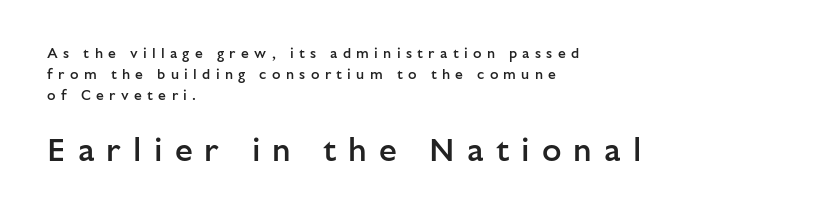
The image shows 32 px semibold sans-serif type, upright; set left-aligned, normal line spacing (1.51x), unusually wide letter spacing (+0.38 em), not underlined; the second (bottom) block is 2.29x larger; low stroke contrast and a medium x-height.
